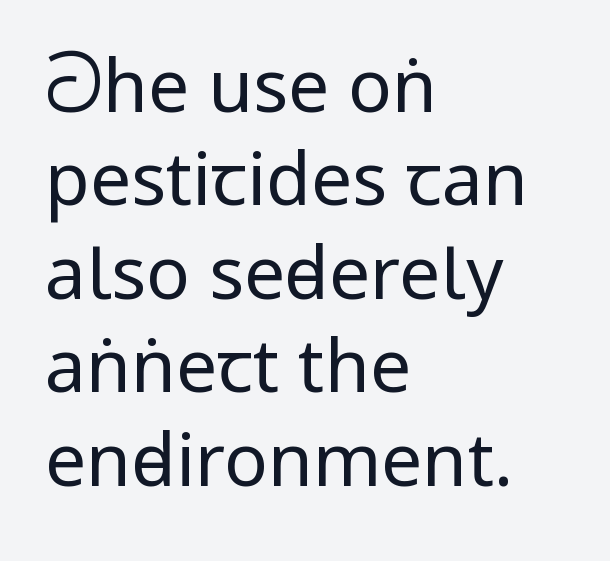
Unbolded letterforms with no extra heft. The font family rendered here belongs to the sans-serif group. Leading: standard. This is roman type, the default non-slanted kind. Teacher's note: observe the even left margin — that is flush-left alignment. Nobody drew a line under any word here.
